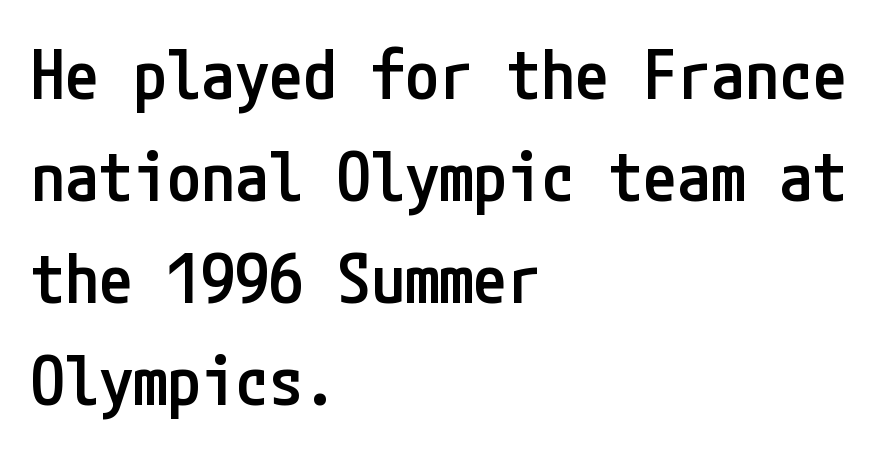
Letterform terminals end flat and unadorned throughout the passage. Left-aligned paragraph, ragged on the right. Only glyphs here, with clear space below each row. Every stem runs plumb, perpendicular to the baseline.
